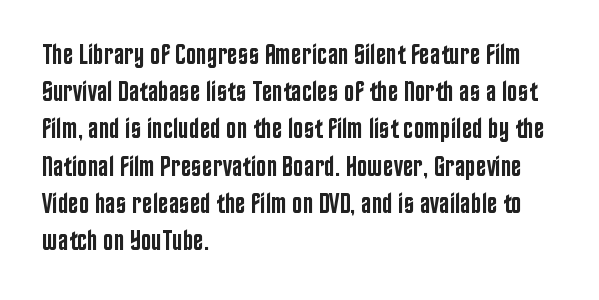
The image shows 28 px semibold, condensed sans-serif type, upright; set left-aligned, normal line spacing (1.33x), normal letter spacing, not underlined; low stroke contrast and a large x-height.
